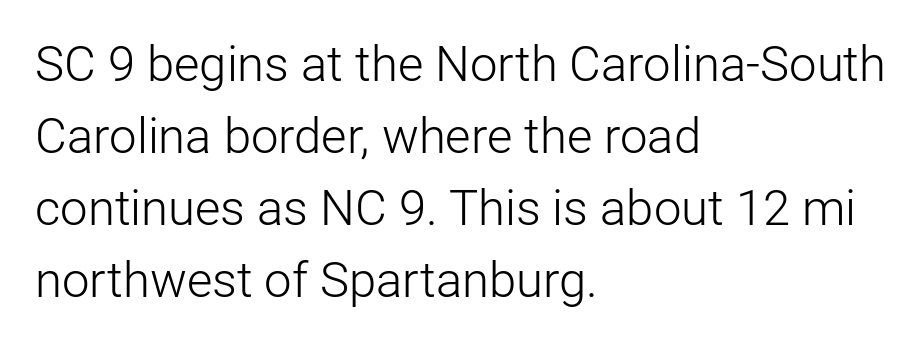
Q: Is the text bold? A: No.
Q: Is the text italic (slanted)? A: No, it is upright.
Q: Is the typeface a serif or a sans-serif typeface? A: Sans-serif.
Q: Is the text underlined? A: No.
Q: How is the paragraph aligned? A: Left-aligned.
Q: Is the spacing between letters normal or unusually wide? A: Normal.
Q: Is the spacing between lines tight, normal or loose? A: Normal.
Q: Width (condensed, normal, or wide)? A: Normal.
Q: Stroke contrast? A: Low.
Q: x-height? A: Medium.
Q: Monospaced? A: No.
